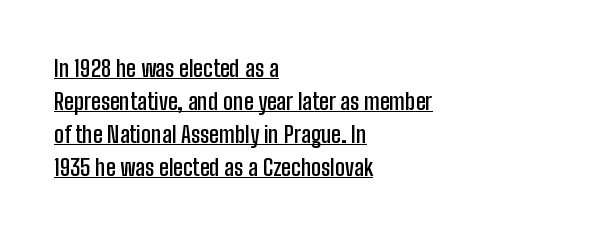
Upright lettering throughout. This sample uses plain, unmodified letter spacing. Leftover space on each line is placed entirely after the last word. Notice the strokes are somewhat thickened but not fully heavy: this is a semibold. What's the leading like? Ordinary, nothing unusual.
